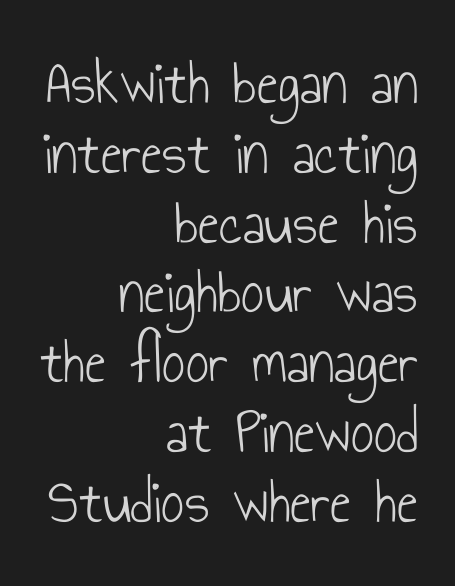
The image shows 64 px light, condensed sans-serif type, upright; set right-aligned, tight line spacing (1.09x), normal letter spacing, not underlined; low stroke contrast and a small x-height.
